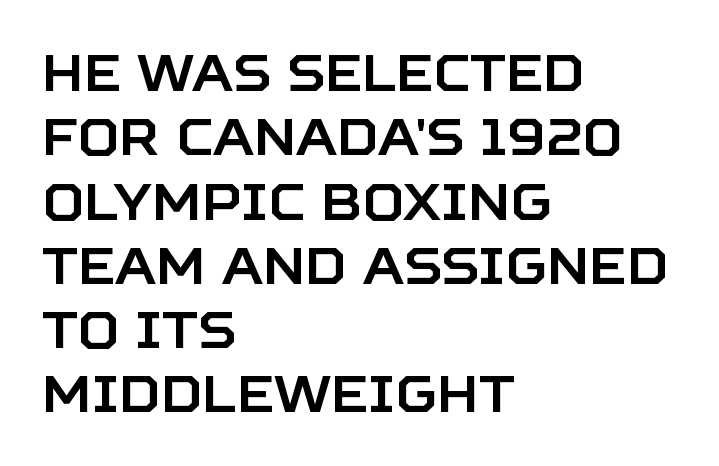
The image shows 51 px sans-serif type, upright; set left-aligned, normal line spacing (1.26x), normal letter spacing, not underlined; low stroke contrast and a large x-height.
